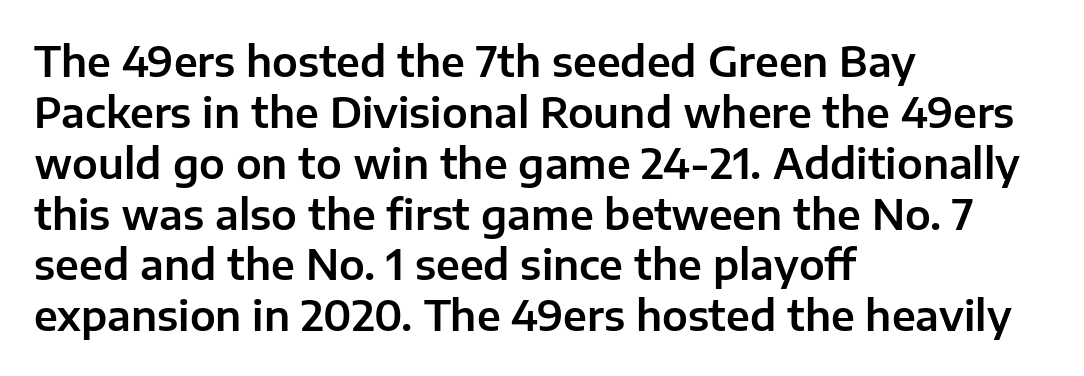
Just letters on the line, the space beneath them empty. A student would call this left alignment; a typographer would say flush left, rag right. Varying glyph widths throughout — classic text-font behaviour. Honestly, the letter spacing is just normal — you wouldn't notice it. The lettering stays uniformly vertical, giving the passage a roman look.
